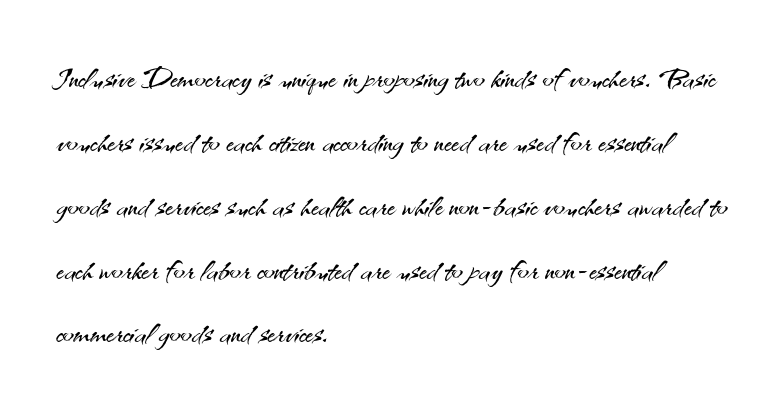
The words here are not underlined. The face used here is proportionally spaced, like ordinary book or web type. No heavy texture on the line: the type isn't bold. Tracking here is standard; glyphs follow each other at the usual distance. Leftover space on each line is placed entirely after the last word.
